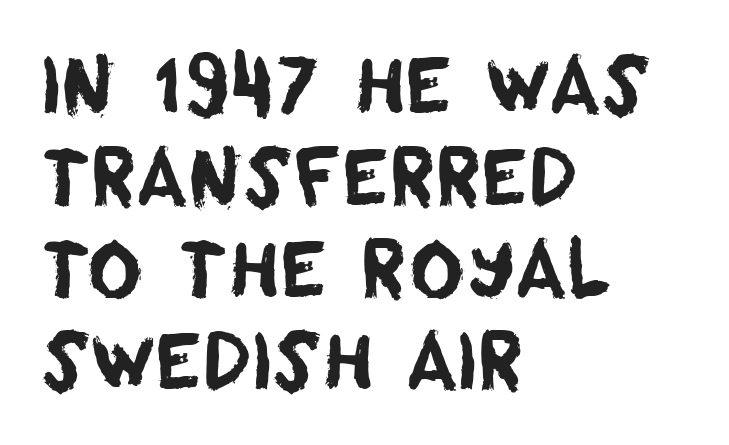
Q: Is the typeface a serif or a sans-serif typeface? A: Sans-serif.
Q: Is the text underlined? A: No.
Q: How is the paragraph aligned? A: Left-aligned.
Q: Is the spacing between letters normal or unusually wide? A: Normal.
Q: Width (condensed, normal, or wide)? A: Normal.
Q: Stroke contrast? A: Low.
Q: x-height? A: Large.
Q: Monospaced? A: No.
